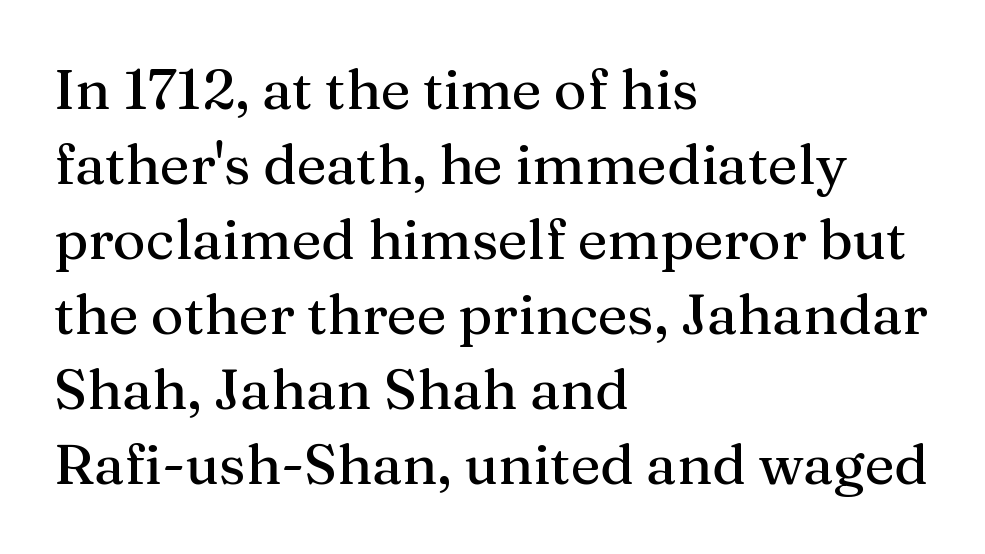
Serif or sans? Serif — the stroke terminals have little feet. The letters advance in unequal steps, a hallmark of proportional type. The line texture is even and compact thanks to regular tracking. Underline: absent.
